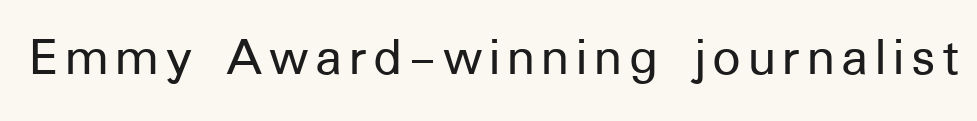
Words float on clear page, feet unadorned. In terms of posture, this sample is upright. Unlike a traditional serif, this face leaves its strokes unadorned. A typesetter would call this proportional, since set widths differ per character.
